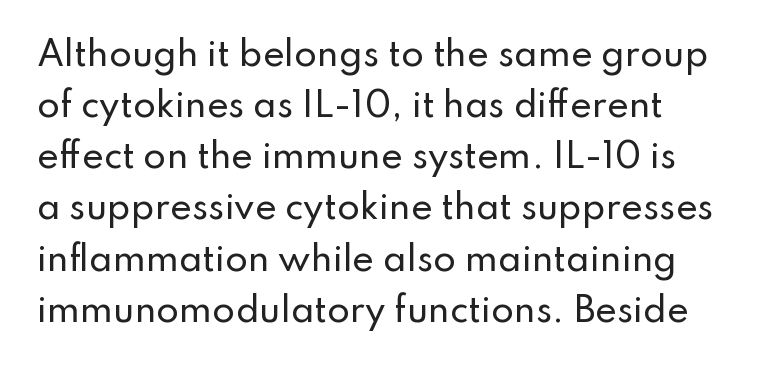
{"serif": "no", "italic": "no", "width": "normal", "stroke_contrast": "low", "x_height": "small", "monospaced": "no", "underline": "no", "line_spacing": "normal", "line_spacing_ratio": 1.55, "letter_spacing": "normal", "letter_spacing_em": 0.0, "glyph_px": 33}
